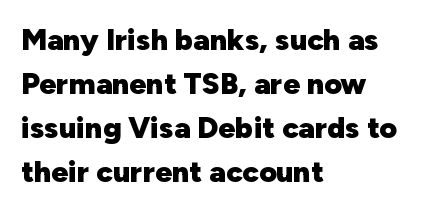
{"serif": "no", "italic": "no", "bold": "yes", "weight": "heavy", "width": "normal", "stroke_contrast": "low", "x_height": "medium", "monospaced": "no", "underline": "no", "align": "left", "line_spacing": "normal", "line_spacing_ratio": 1.47, "letter_spacing": "normal", "letter_spacing_em": 0.0, "glyph_px": 30}
